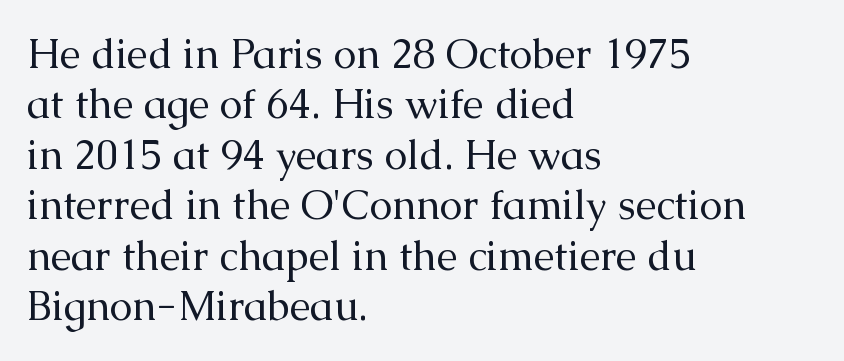
{"serif": "yes", "italic": "no", "bold": "no", "weight": "regular", "width": "normal", "stroke_contrast": "medium", "x_height": "medium", "monospaced": "no", "underline": "no", "align": "left", "line_spacing_ratio": 1.23, "letter_spacing": "normal", "letter_spacing_em": 0.0, "glyph_px": 41}
